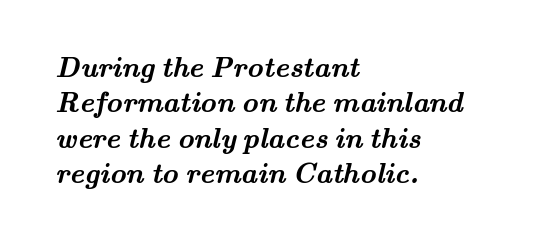
Q: Is the text bold? A: Yes.
Q: Is the typeface a serif or a sans-serif typeface? A: Serif.
Q: Is the text underlined? A: No.
Q: How is the paragraph aligned? A: Left-aligned.
Q: Is the spacing between letters normal or unusually wide? A: Normal.
Q: Is the spacing between lines tight, normal or loose? A: Normal.
Q: Width (condensed, normal, or wide)? A: Wide.
Q: Stroke contrast? A: Medium.
Q: x-height? A: Small.
Q: Monospaced? A: No.
